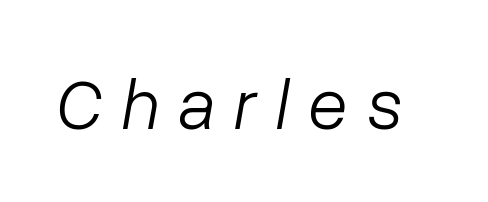
These lines have a slow, spaced-out rhythm from letter to letter. The font's italic variant was chosen for this text. The foot of each line stays bare and open. These glyphs show unthickened strokes, regular width or finer. The rendering uses natural spacing where letterforms have individual widths.
